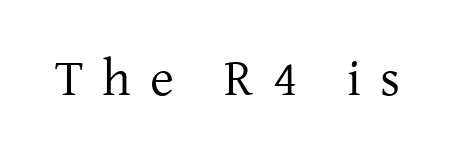
{"serif": "yes", "italic": "no", "bold": "no", "weight": "regular", "width": "normal", "stroke_contrast": "low", "x_height": "medium", "monospaced": "no", "underline": "no", "letter_spacing": "wide", "letter_spacing_em": 0.37, "glyph_px": 52}
